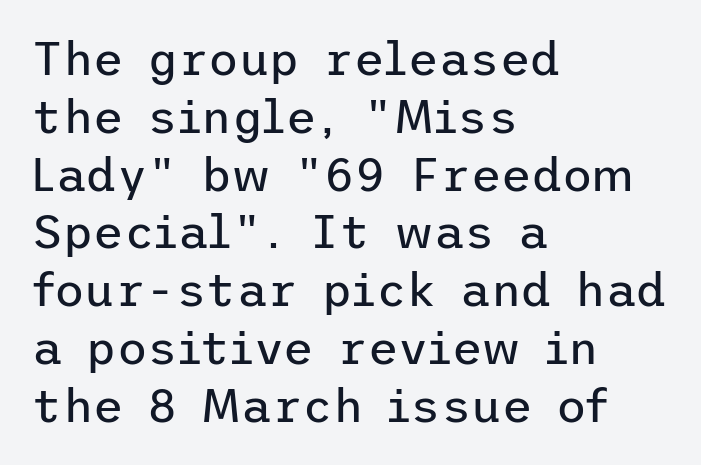
The image shows 47 px regular-weight sans-serif type, upright; set left-aligned, line spacing 1.23x, normal letter spacing, not underlined; low stroke contrast and a medium x-height.
